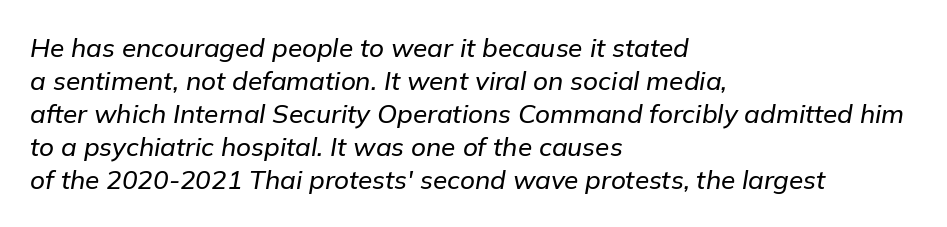
Alignment: flush left. Observe the ordinary spacing: letters are neighbours, not strangers. The passage shown is not underscored anywhere. Leading: standard. Yep, that's italic — everything's leaning.
